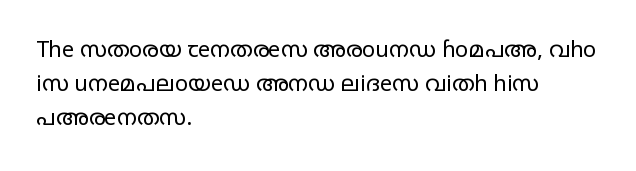
{"italic": "no", "bold": "no", "underline": "no", "align": "left", "line_spacing": "normal", "line_spacing_ratio": 1.55, "letter_spacing": "normal", "letter_spacing_em": 0.0, "glyph_px": 22}
